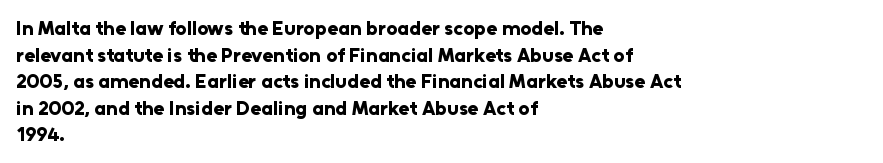
{"italic": "no", "bold": "yes", "underline": "no", "align": "left", "line_spacing": "normal", "line_spacing_ratio": 1.33, "letter_spacing": "normal", "letter_spacing_em": 0.0, "glyph_px": 20}
